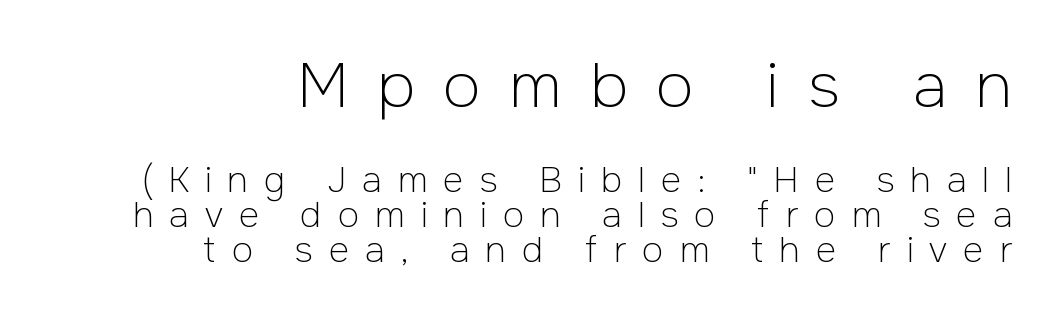
The space beneath each line is pristine and unruled. The font sits on the lighter half of the weight spectrum, regular included. Words appear elongated and porous because spacing is wide. The rendering shows plain stroke endings on the letterforms — a sans-serif design. You get the large type first, then a drop to smaller type.
